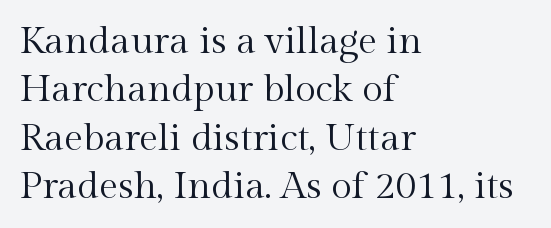
{"serif": "yes", "italic": "no", "bold": "no", "weight": "regular", "width": "normal", "x_height": "medium", "monospaced": "no", "underline": "no", "align": "left", "line_spacing": "normal", "line_spacing_ratio": 1.27, "letter_spacing": "normal", "letter_spacing_em": 0.0, "glyph_px": 38}
